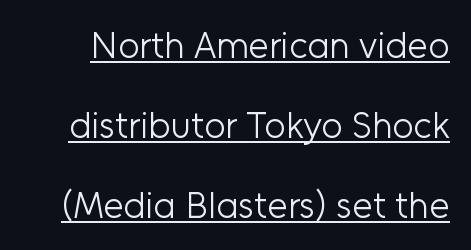
Looks like regular typesetting: each glyph gets only the width it needs. The string is rendered with underlining switched on. Summary of weight: not heavy and not bold. Compared with typical body copy, the letter spacing here is the same. These lines stand farther apart than default settings would place them.
